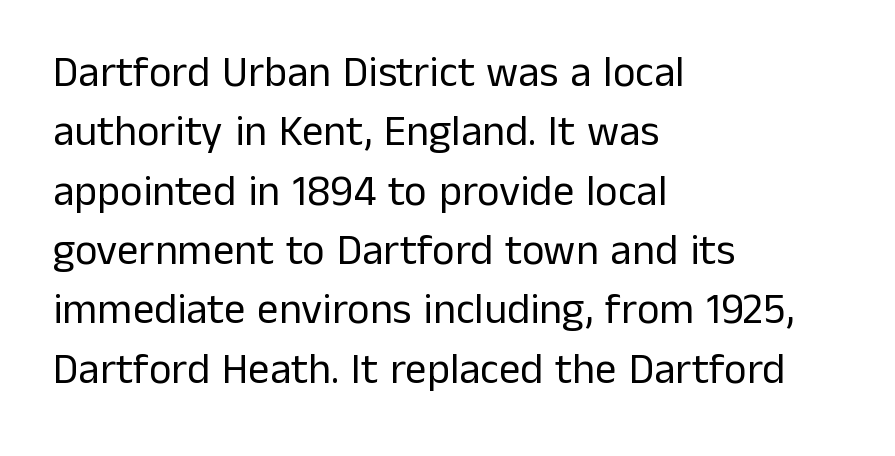
The image shows 43 px regular-weight sans-serif type, upright; set left-aligned, normal line spacing (1.38x), normal letter spacing, not underlined; low stroke contrast and a medium x-height.
